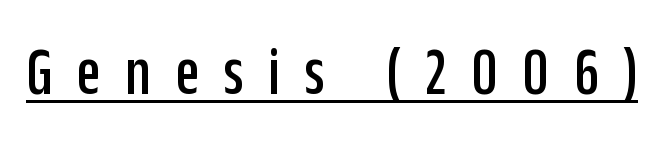
{"serif": "no", "italic": "no", "width": "condensed", "stroke_contrast": "low", "x_height": "large", "monospaced": "no", "underline": "yes", "letter_spacing": "wide", "letter_spacing_em": 0.36, "glyph_px": 69}
